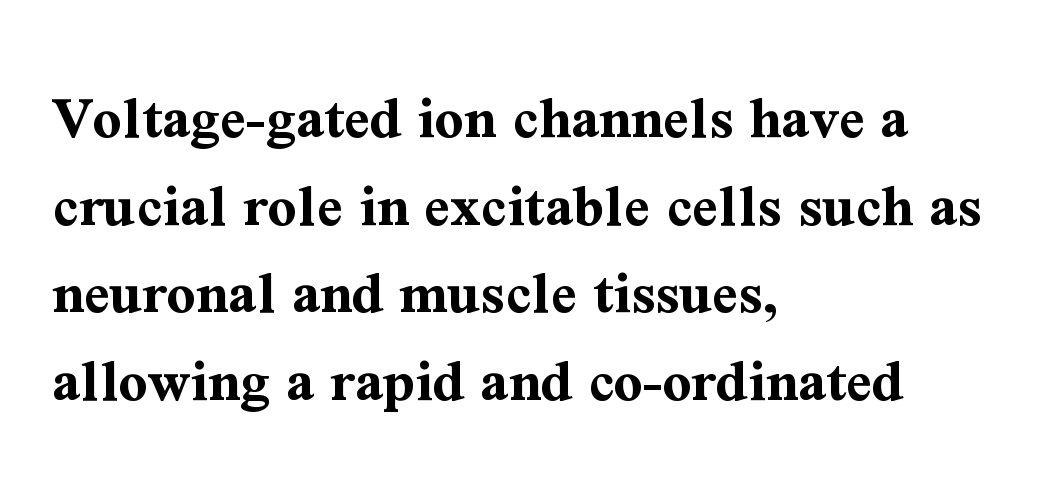
Q: Is the text bold? A: Yes.
Q: Is the text italic (slanted)? A: No, it is upright.
Q: Is the typeface a serif or a sans-serif typeface? A: Serif.
Q: Is the text underlined? A: No.
Q: How is the paragraph aligned? A: Left-aligned.
Q: Is the spacing between letters normal or unusually wide? A: Normal.
Q: Is the spacing between lines tight, normal or loose? A: Normal.
Q: Width (condensed, normal, or wide)? A: Normal.
Q: Stroke contrast? A: Medium.
Q: x-height? A: Medium.
Q: Monospaced? A: No.
